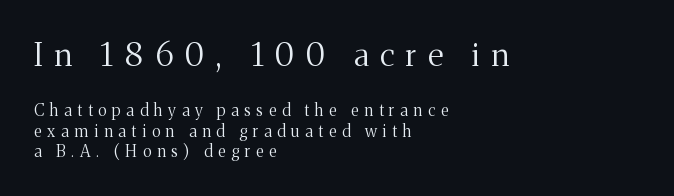
{"serif": "yes", "italic": "no", "bold": "no", "weight": "regular", "width": "normal", "stroke_contrast": "medium", "x_height": "medium", "monospaced": "no", "underline": "no", "align": "left", "line_spacing": "normal", "line_spacing_ratio": 1.27, "letter_spacing": "wide", "letter_spacing_em": 0.36, "larger_block": "first", "size_ratio": 2.0, "glyph_px": 32}
